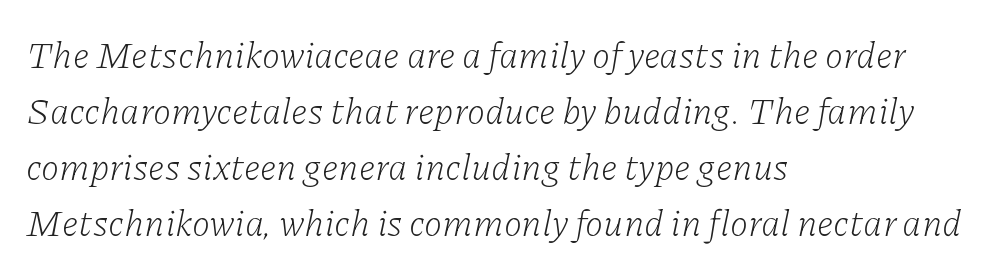
Spacing verdict: proportional, widths tailored to each character. Glyph-to-glyph distance matches everyday printed text. The rendering anchors every line to the left-hand side. The area under the type is left untouched.
